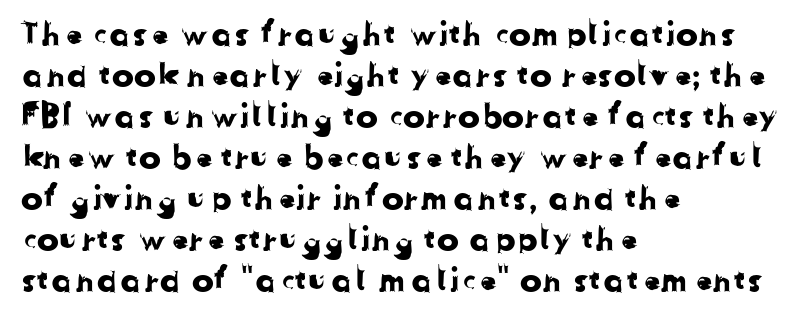
Is this a sans? Yes — the strokes have no serifs. The line texture is even and compact thanks to regular tracking. Casual observation: everything's shoved over to the left. Unmarked baselines from the first word to the last.
